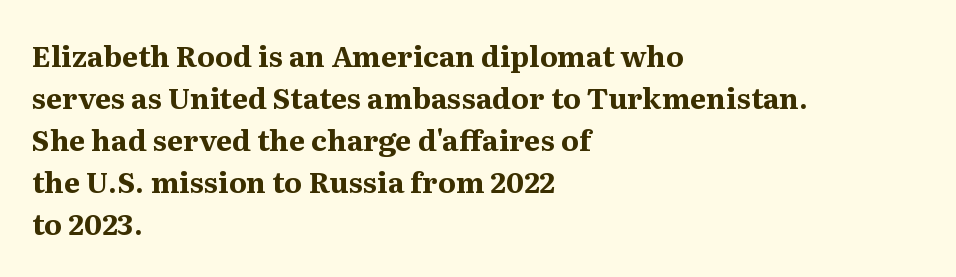
Q: Is the text bold? A: Yes.
Q: Is the text italic (slanted)? A: No, it is upright.
Q: Is the typeface a serif or a sans-serif typeface? A: Serif.
Q: Is the text underlined? A: No.
Q: How is the paragraph aligned? A: Left-aligned.
Q: Is the spacing between letters normal or unusually wide? A: Normal.
Q: Is the spacing between lines tight, normal or loose? A: Normal.
Q: Width (condensed, normal, or wide)? A: Normal.
Q: Stroke contrast? A: Medium.
Q: x-height? A: Medium.
Q: Monospaced? A: No.
